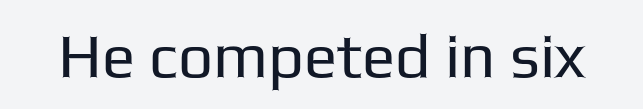
Q: Is the text bold? A: No.
Q: Is the text italic (slanted)? A: No, it is upright.
Q: Is the typeface a serif or a sans-serif typeface? A: Sans-serif.
Q: Is the text underlined? A: No.
Q: Is the spacing between letters normal or unusually wide? A: Normal.
Q: Width (condensed, normal, or wide)? A: Normal.
Q: Stroke contrast? A: Low.
Q: x-height? A: Medium.
Q: Monospaced? A: No.
